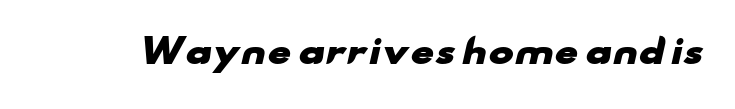
Q: Is the text bold? A: Yes.
Q: Is the typeface a serif or a sans-serif typeface? A: Sans-serif.
Q: Is the text underlined? A: No.
Q: Is the spacing between letters normal or unusually wide? A: Normal.
Q: Width (condensed, normal, or wide)? A: Wide.
Q: Stroke contrast? A: Low.
Q: x-height? A: Small.
Q: Monospaced? A: No.
